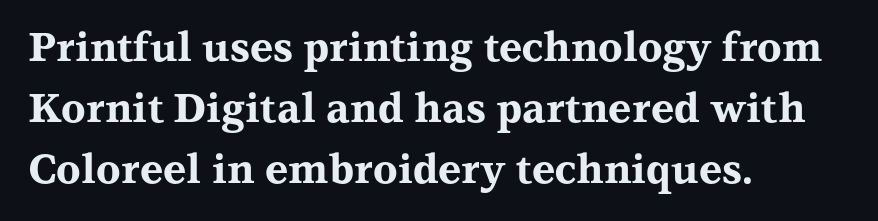
The image shows 40 px bold, wide serif type, upright; set left-aligned, normal line spacing (1.53x), normal letter spacing, not underlined; medium stroke contrast and a medium x-height.
